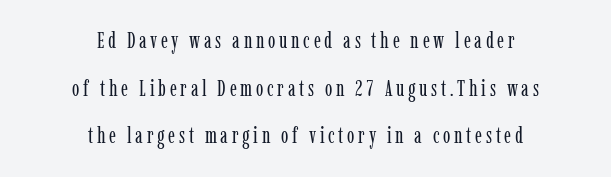
Q: Is the text bold? A: No.
Q: Is the text italic (slanted)? A: No, it is upright.
Q: Is the text underlined? A: No.
Q: How is the paragraph aligned? A: Centered.
Q: Is the spacing between lines tight, normal or loose? A: Loose.
